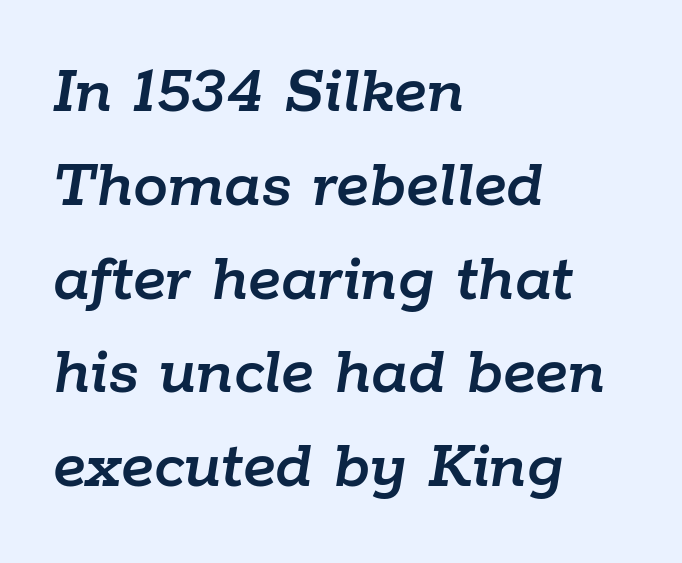
Q: Is the text italic (slanted)? A: Yes, it leans right by about 9 degrees.
Q: Is the text underlined? A: No.
Q: How is the paragraph aligned? A: Left-aligned.
Q: Is the spacing between letters normal or unusually wide? A: Normal.
Q: Is the spacing between lines tight, normal or loose? A: Normal.
Q: Width (condensed, normal, or wide)? A: Normal.
Q: Stroke contrast? A: Low.
Q: x-height? A: Medium.
Q: Monospaced? A: No.
